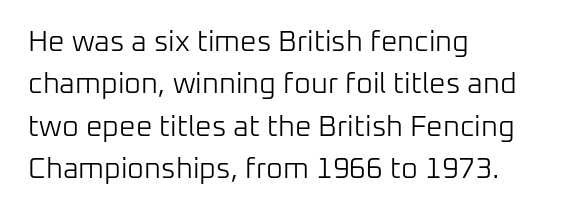
The image shows 29 px light sans-serif type, upright; set left-aligned, normal line spacing (1.46x), normal letter spacing, not underlined; low stroke contrast and a medium x-height.
